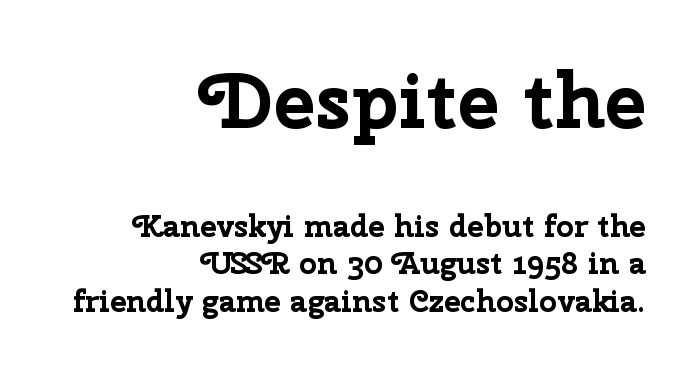
Q: Is the text bold? A: Yes.
Q: Is the text italic (slanted)? A: No, it is upright.
Q: Is the typeface a serif or a sans-serif typeface? A: Sans-serif.
Q: Is the text underlined? A: No.
Q: How is the paragraph aligned? A: Right-aligned.
Q: Is the spacing between letters normal or unusually wide? A: Normal.
Q: Which block of text is set in a larger size, the first (top) or the second (bottom)? A: The first (top) one.
Q: Width (condensed, normal, or wide)? A: Normal.
Q: Stroke contrast? A: Low.
Q: x-height? A: Medium.
Q: Monospaced? A: No.
